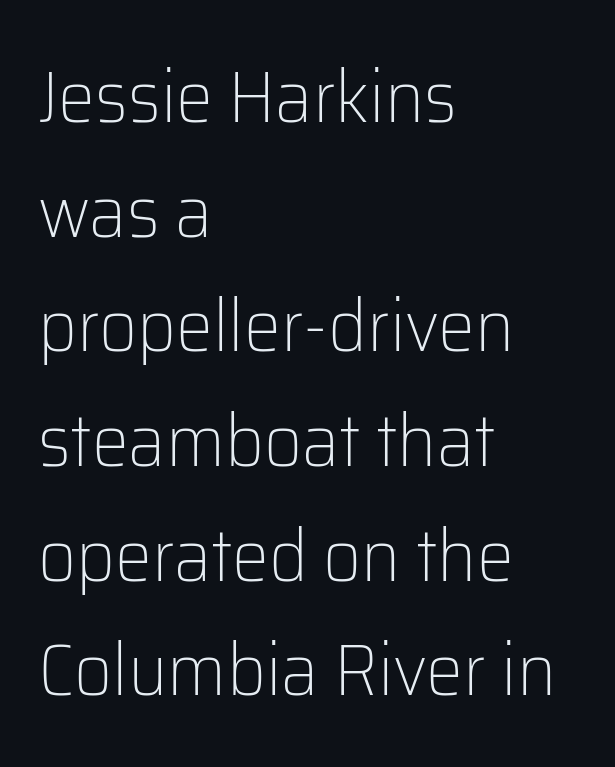
{"serif": "no", "italic": "no", "bold": "no", "weight": "light", "width": "normal", "stroke_contrast": "low", "x_height": "medium", "monospaced": "no", "underline": "no", "align": "left", "line_spacing": "normal", "line_spacing_ratio": 1.55, "letter_spacing": "normal", "letter_spacing_em": 0.0, "glyph_px": 74}
